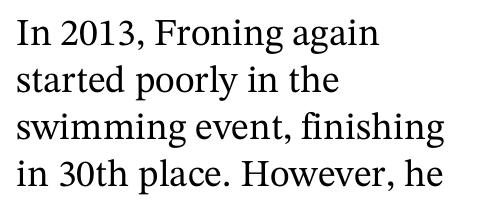
The image shows 38 px serif type, upright; set left-aligned, line spacing 1.24x, normal letter spacing, not underlined; medium stroke contrast and a medium x-height.
